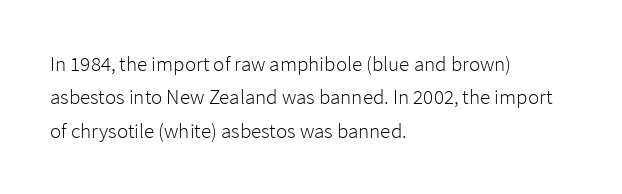
Q: Is the text bold? A: No.
Q: Is the text italic (slanted)? A: No, it is upright.
Q: Is the text underlined? A: No.
Q: How is the paragraph aligned? A: Left-aligned.
Q: Is the spacing between letters normal or unusually wide? A: Normal.
Q: Is the spacing between lines tight, normal or loose? A: Normal.
